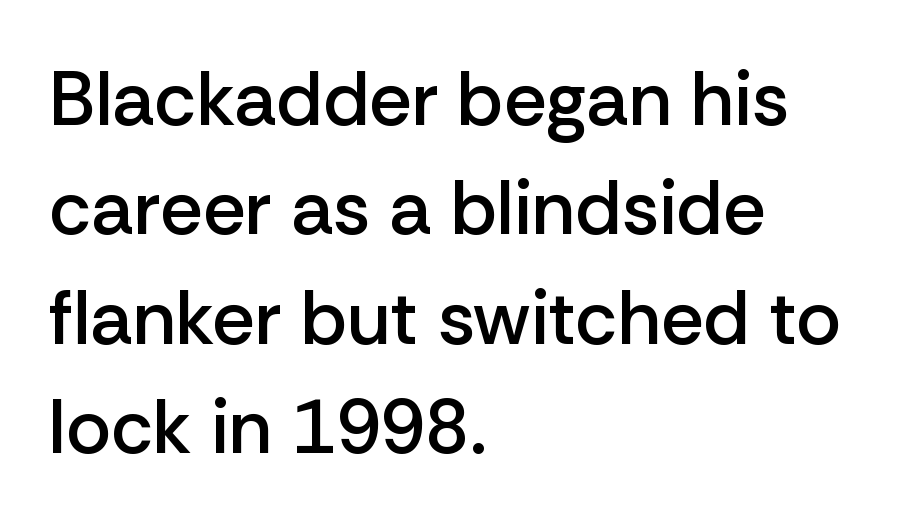
Q: Is the text bold? A: Semi-bold.
Q: Is the text italic (slanted)? A: No, it is upright.
Q: Is the typeface a serif or a sans-serif typeface? A: Sans-serif.
Q: Is the text underlined? A: No.
Q: How is the paragraph aligned? A: Left-aligned.
Q: Is the spacing between letters normal or unusually wide? A: Normal.
Q: Is the spacing between lines tight, normal or loose? A: Normal.
Q: Width (condensed, normal, or wide)? A: Normal.
Q: Stroke contrast? A: Low.
Q: x-height? A: Medium.
Q: Monospaced? A: No.
